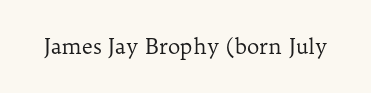
Q: Is the text bold? A: No.
Q: Is the text italic (slanted)? A: No, it is upright.
Q: Is the text underlined? A: No.
Q: Is the spacing between letters normal or unusually wide? A: Normal.
